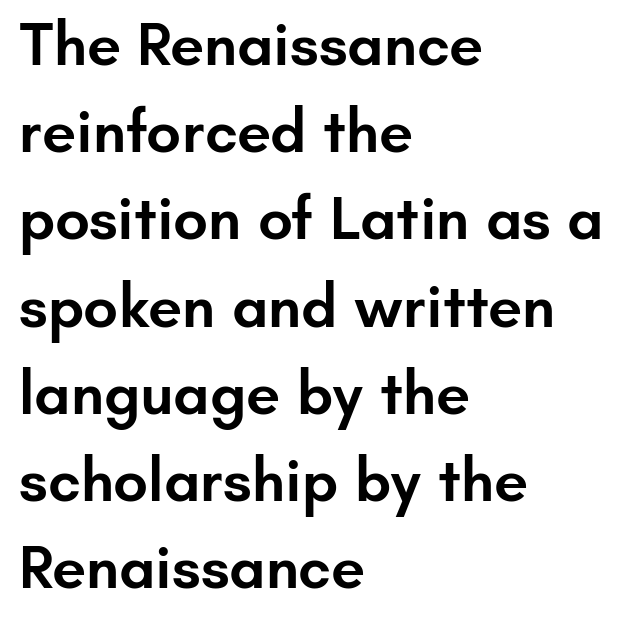
The image shows 61 px semibold sans-serif type, upright; set left-aligned, normal line spacing (1.43x), normal letter spacing, not underlined; low stroke contrast and a small x-height.
